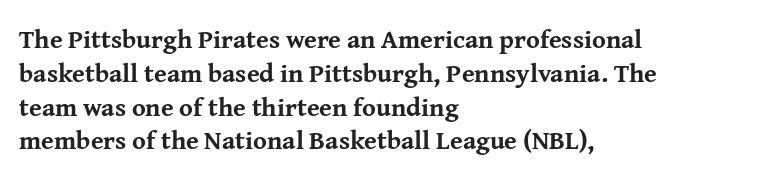
Q: Is the text bold? A: Yes.
Q: Is the text italic (slanted)? A: No, it is upright.
Q: Is the text underlined? A: No.
Q: How is the paragraph aligned? A: Left-aligned.
Q: Is the spacing between letters normal or unusually wide? A: Normal.
Q: Is the spacing between lines tight, normal or loose? A: Normal.
